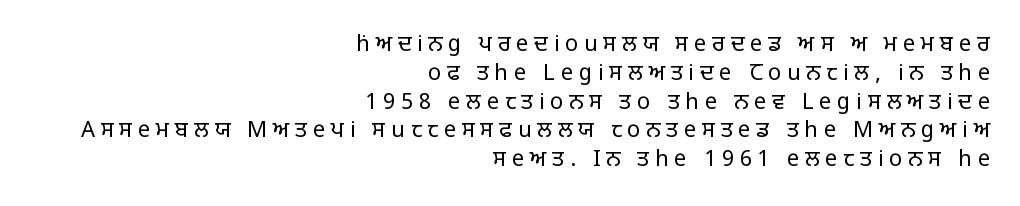
Q: Is the text bold? A: No.
Q: Is the text italic (slanted)? A: No, it is upright.
Q: Is the text underlined? A: No.
Q: How is the paragraph aligned? A: Right-aligned.
Q: Is the spacing between letters normal or unusually wide? A: Unusually wide.
Q: Is the spacing between lines tight, normal or loose? A: Normal.
